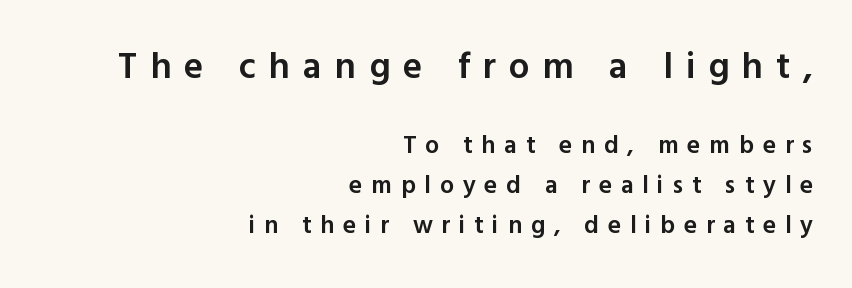
The image shows 37 px semibold sans-serif type, upright; set right-aligned, normal line spacing (1.59x), unusually wide letter spacing (+0.35 em), not underlined; the first (top) block is 1.48x larger; a medium x-height.
